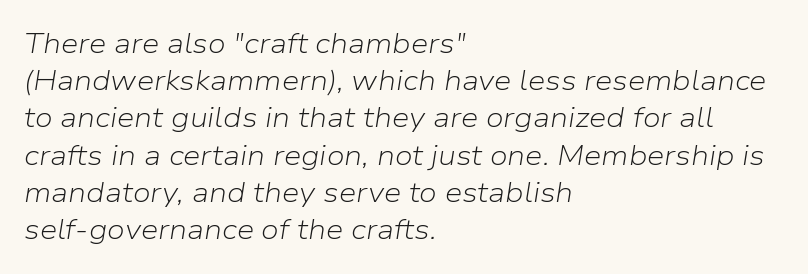
The letters advance in unequal steps, a hallmark of proportional type. Tall strokes in this sample are angled rather than plumb. This is not heavy type; no bold has been used. These lines are set flush left with a ragged right edge. Whoever set this chose a conventional vertical rhythm.
